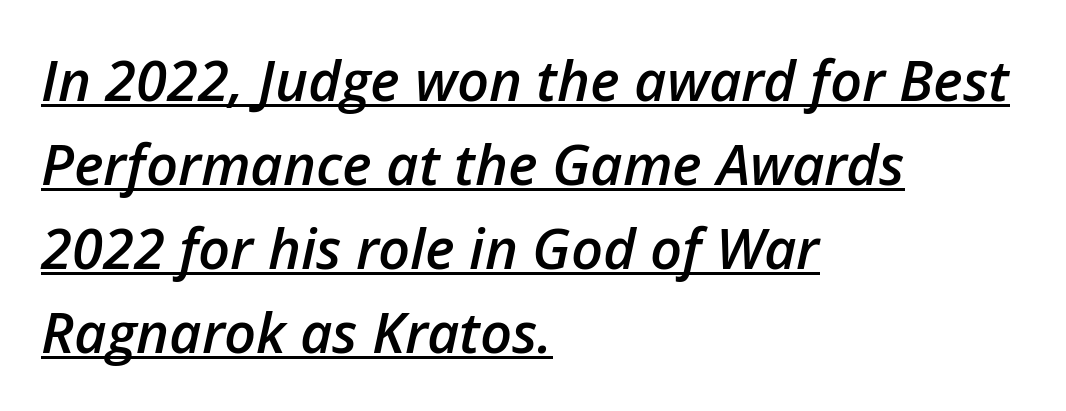
Q: Is the text bold? A: Semi-bold.
Q: Is the text italic (slanted)? A: Yes, it leans right by about 12 degrees.
Q: Is the text underlined? A: Yes.
Q: How is the paragraph aligned? A: Left-aligned.
Q: Is the spacing between letters normal or unusually wide? A: Normal.
Q: Is the spacing between lines tight, normal or loose? A: Normal.
Q: Width (condensed, normal, or wide)? A: Normal.
Q: Stroke contrast? A: Low.
Q: x-height? A: Medium.
Q: Monospaced? A: No.
